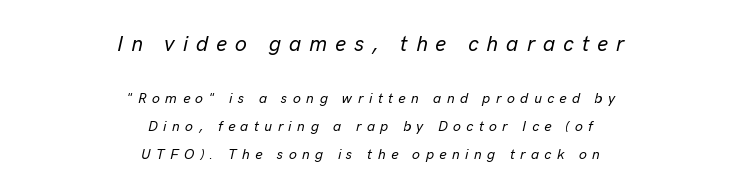
Q: Is the text italic (slanted)? A: Yes, it leans right by about 13 degrees.
Q: Is the text underlined? A: No.
Q: How is the paragraph aligned? A: Centered.
Q: Is the spacing between letters normal or unusually wide? A: Unusually wide.
Q: Is the spacing between lines tight, normal or loose? A: Loose.
Q: Which block of text is set in a larger size, the first (top) or the second (bottom)? A: The first (top) one.
